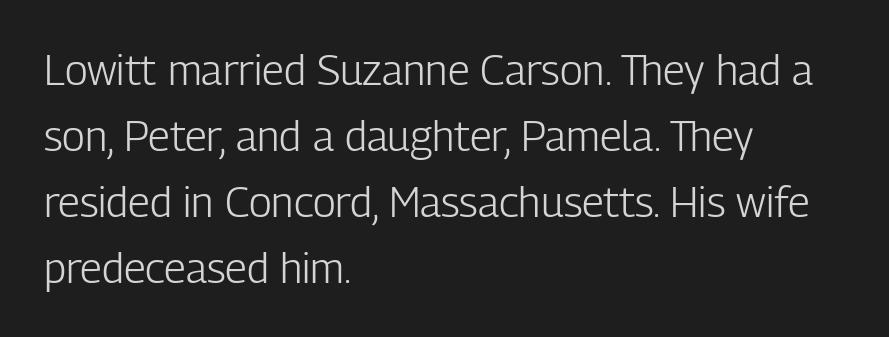
The image shows 42 px light, condensed sans-serif type, upright; set left-aligned, normal line spacing (1.57x), normal letter spacing, not underlined; low stroke contrast and a medium x-height.
